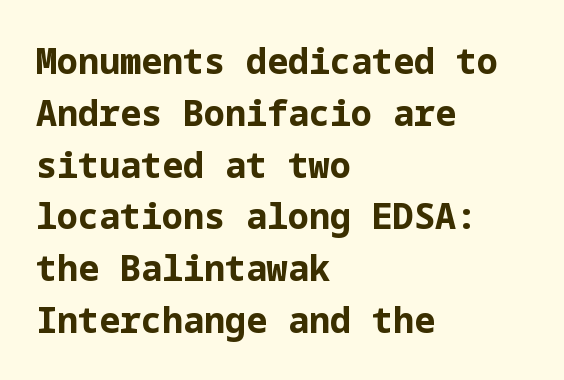
Q: Is the text bold? A: Yes.
Q: Is the text italic (slanted)? A: No, it is upright.
Q: Is the typeface a serif or a sans-serif typeface? A: Sans-serif.
Q: Is the text underlined? A: No.
Q: How is the paragraph aligned? A: Left-aligned.
Q: Is the spacing between letters normal or unusually wide? A: Normal.
Q: Is the spacing between lines tight, normal or loose? A: Normal.
Q: Width (condensed, normal, or wide)? A: Normal.
Q: Stroke contrast? A: Low.
Q: x-height? A: Medium.
